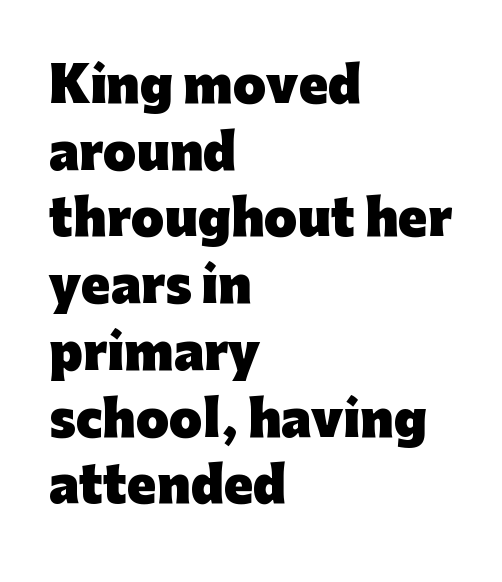
{"serif": "no", "italic": "no", "bold": "yes", "weight": "heavy", "width": "normal", "stroke_contrast": "low", "x_height": "medium", "monospaced": "no", "underline": "no", "align": "left", "line_spacing": "normal", "line_spacing_ratio": 1.39, "letter_spacing": "normal", "letter_spacing_em": 0.0, "glyph_px": 48}
